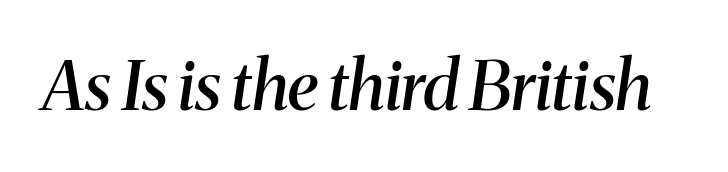
The image shows 68 px semibold serif type, italic (leaning right); set normal letter spacing, not underlined; medium stroke contrast and a medium x-height.
